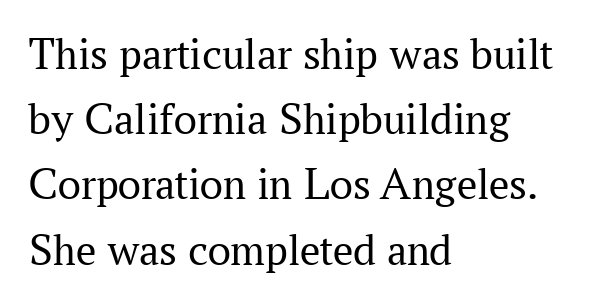
Q: Is the text bold? A: No.
Q: Is the text italic (slanted)? A: No, it is upright.
Q: Is the typeface a serif or a sans-serif typeface? A: Serif.
Q: Is the text underlined? A: No.
Q: How is the paragraph aligned? A: Left-aligned.
Q: Is the spacing between letters normal or unusually wide? A: Normal.
Q: Is the spacing between lines tight, normal or loose? A: Normal.
Q: Width (condensed, normal, or wide)? A: Normal.
Q: Stroke contrast? A: Medium.
Q: x-height? A: Medium.
Q: Monospaced? A: No.
